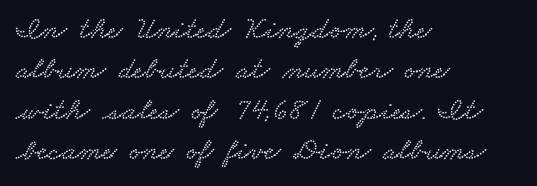
{"serif": "yes", "width": "wide", "stroke_contrast": "low", "x_height": "small", "monospaced": "no", "underline": "no", "align": "left", "line_spacing": "normal", "line_spacing_ratio": 1.26, "letter_spacing": "normal", "letter_spacing_em": 0.0, "glyph_px": 32}
